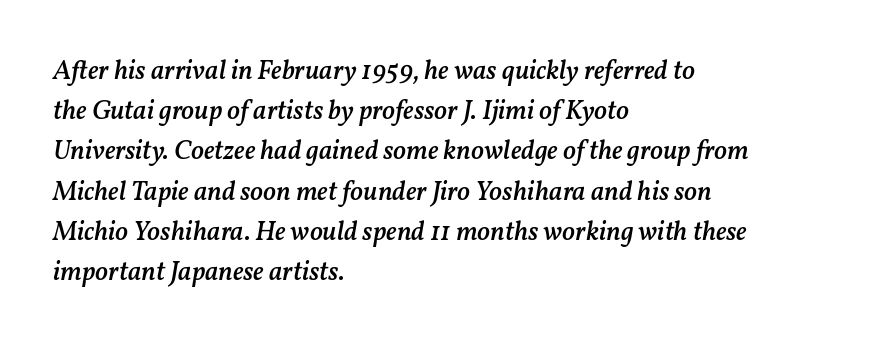
The image shows 27 px text type, italic (leaning right); set left-aligned, normal line spacing (1.49x), normal letter spacing, not underlined.
